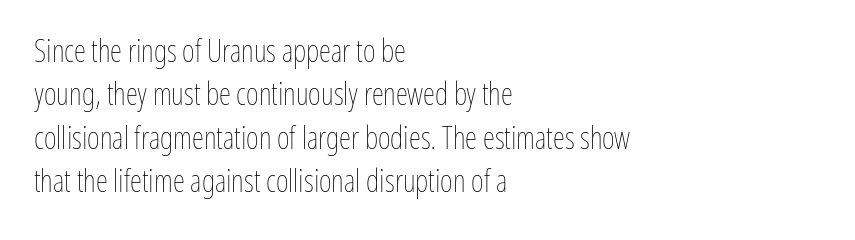
Check the space under the baseline: it is left empty. Which margin do the lines hug? The left one — the right edge is uneven. What stands out about the letter spacing? Nothing — it is the standard amount. Ascenders rise straight up at ninety degrees.
